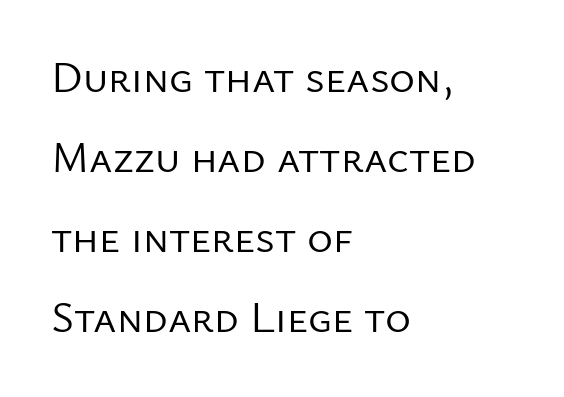
Clear beneath every line of the passage. Is this a sans? Yes — the strokes have no serifs. The passage shown has conventional tracking throughout. Line beginnings align vertically; line endings do not. Proportional: the letters do not fall into vertical columns. This is roman type, the default non-slanted kind.
